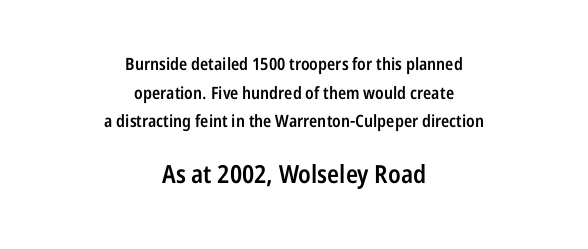
The image shows 25 px text type, upright; set centered, normal line spacing (1.69x), normal letter spacing, not underlined; the second (bottom) block is 1.47x larger.
